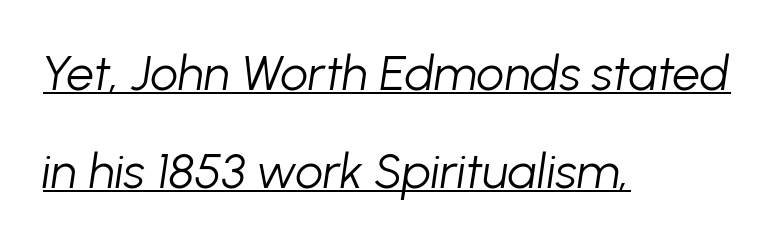
The image shows 49 px light type, italic (leaning right); set left-aligned, loose line spacing (1.99x), normal letter spacing, underlined; low stroke contrast and a medium x-height.
